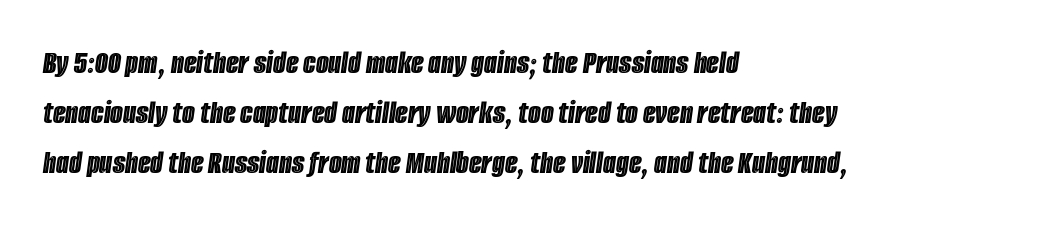
Q: Is the text italic (slanted)? A: Yes, it leans right by about 8 degrees.
Q: Is the text underlined? A: No.
Q: How is the paragraph aligned? A: Left-aligned.
Q: Is the spacing between letters normal or unusually wide? A: Normal.
Q: Is the spacing between lines tight, normal or loose? A: Normal.
Q: Width (condensed, normal, or wide)? A: Condensed.
Q: x-height? A: Large.
Q: Monospaced? A: No.
